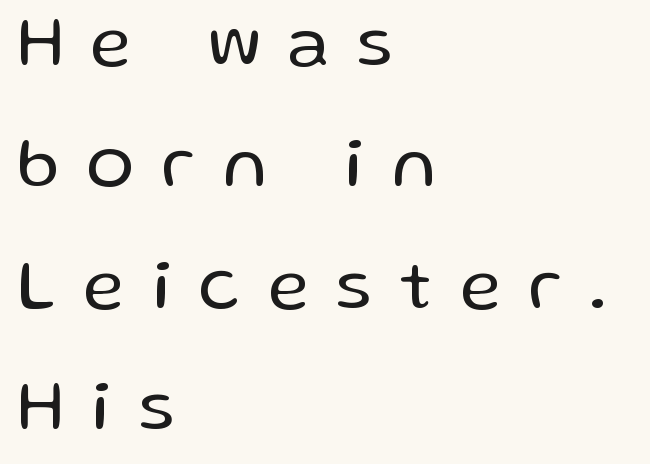
Q: Is the text bold? A: No.
Q: Is the text italic (slanted)? A: No, it is upright.
Q: Is the typeface a serif or a sans-serif typeface? A: Sans-serif.
Q: Is the text underlined? A: No.
Q: How is the paragraph aligned? A: Left-aligned.
Q: Is the spacing between letters normal or unusually wide? A: Unusually wide.
Q: Width (condensed, normal, or wide)? A: Normal.
Q: Stroke contrast? A: Low.
Q: x-height? A: Medium.
Q: Monospaced? A: No.
